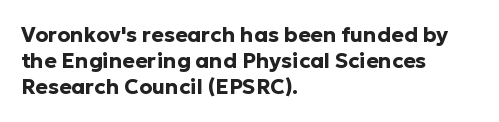
The image shows 21 px bold type, upright; set left-aligned, normal line spacing (1.25x), normal letter spacing, not underlined.
